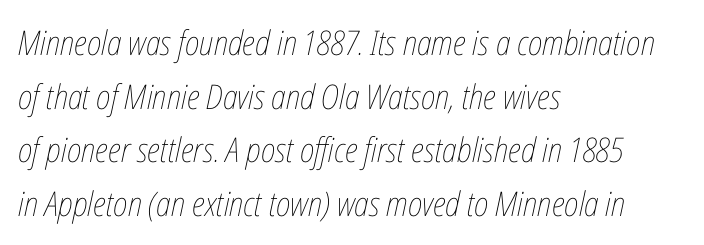
Q: Is the text bold? A: No.
Q: Is the text italic (slanted)? A: Yes, it leans right by about 12 degrees.
Q: Is the text underlined? A: No.
Q: How is the paragraph aligned? A: Left-aligned.
Q: Is the spacing between letters normal or unusually wide? A: Normal.
Q: Is the spacing between lines tight, normal or loose? A: Normal.
Q: Width (condensed, normal, or wide)? A: Condensed.
Q: Stroke contrast? A: Low.
Q: x-height? A: Medium.
Q: Monospaced? A: No.
